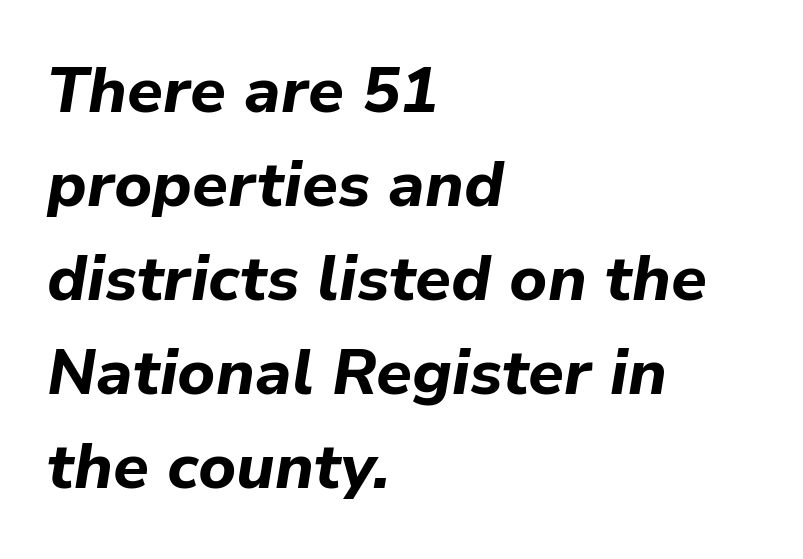
{"italic": "yes", "lean": "right", "slant_degrees": 9, "bold": "yes", "weight": "bold", "width": "normal", "stroke_contrast": "low", "x_height": "medium", "monospaced": "no", "underline": "no", "align": "left", "line_spacing": "normal", "line_spacing_ratio": 1.47, "letter_spacing": "normal", "letter_spacing_em": 0.0, "glyph_px": 64}
